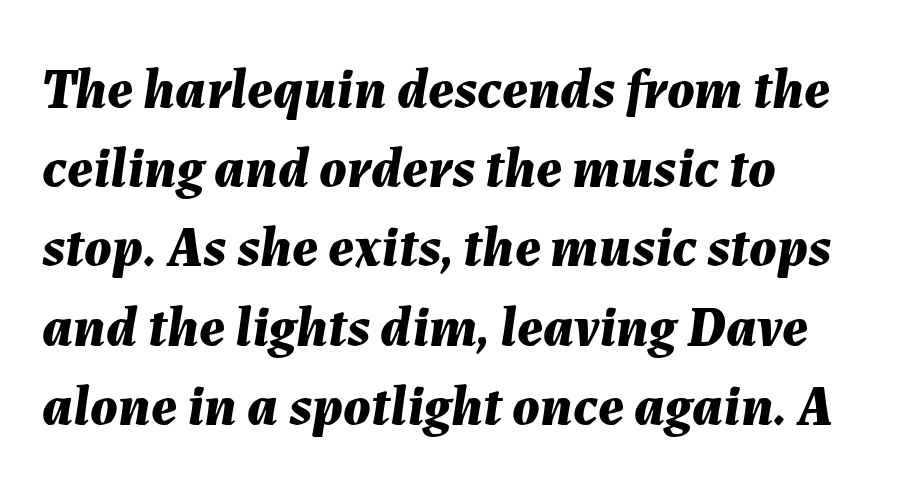
The whole block is typeset with a tilt. Leftover space on each line is placed entirely after the last word. Interline gaps are of average width in this sample. The passage shown has conventional tracking throughout. Bold? Absolutely — the strokes are thick and heavy.
